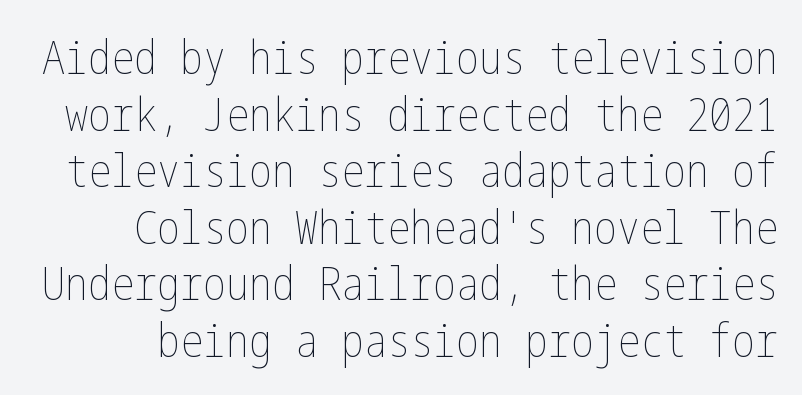
{"italic": "no", "bold": "no", "weight": "thin", "width": "condensed", "stroke_contrast": "low", "x_height": "medium", "underline": "no", "line_spacing_ratio": 1.23, "letter_spacing": "normal", "letter_spacing_em": 0.0, "glyph_px": 46}
